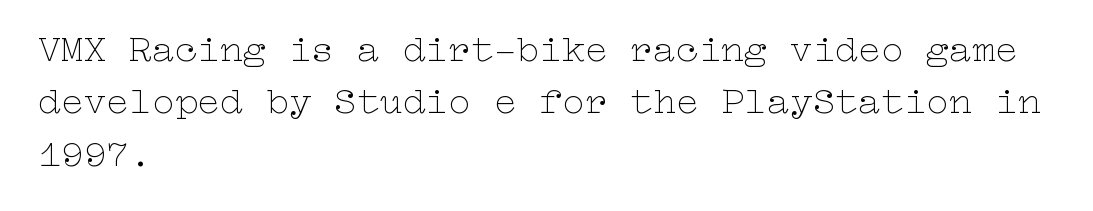
Q: Is the text bold? A: No.
Q: Is the text italic (slanted)? A: No, it is upright.
Q: Is the text underlined? A: No.
Q: How is the paragraph aligned? A: Left-aligned.
Q: Is the spacing between letters normal or unusually wide? A: Normal.
Q: Is the spacing between lines tight, normal or loose? A: Normal.
Q: Width (condensed, normal, or wide)? A: Wide.
Q: Stroke contrast? A: Low.
Q: x-height? A: Medium.
